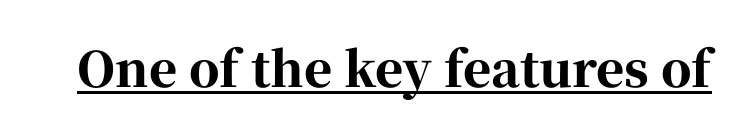
Does the lettering tilt? It doesn't — this is upright. Does extra space separate the letters? No, they use regular spacing. Look at the bottom of the vertical strokes: they flare into serifs here. The rendering uses natural spacing where letterforms have individual widths. Heavy-handed strokes throughout: this text is bold.
